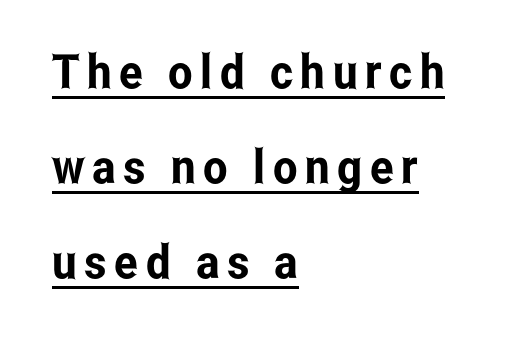
{"serif": "no", "italic": "no", "width": "condensed", "stroke_contrast": "low", "x_height": "medium", "monospaced": "no", "underline": "yes", "align": "left", "line_spacing": "loose", "line_spacing_ratio": 2.02, "glyph_px": 47}
